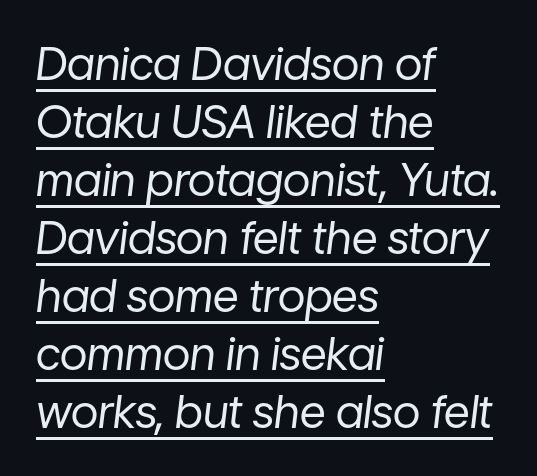
The image shows 45 px regular-weight type, italic (leaning right); set left-aligned, normal line spacing (1.29x), normal letter spacing, underlined; low stroke contrast and a medium x-height.
